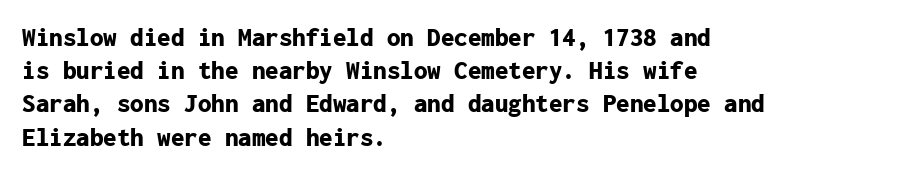
{"italic": "no", "bold": "yes", "underline": "no", "align": "left", "line_spacing_ratio": 1.23, "letter_spacing": "normal", "letter_spacing_em": 0.0, "glyph_px": 27}
